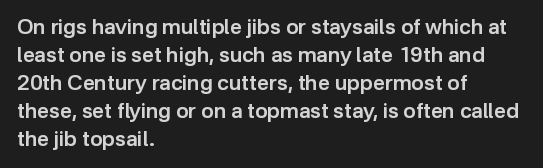
The image shows 21 px text type, upright; set left-aligned, normal line spacing (1.33x), normal letter spacing, not underlined.
